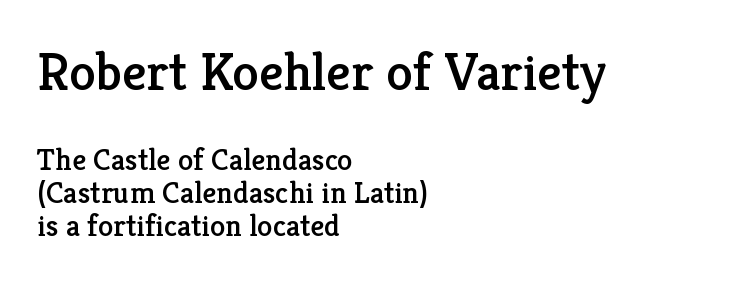
{"serif": "yes", "italic": "no", "width": "normal", "stroke_contrast": "low", "x_height": "medium", "monospaced": "no", "underline": "no", "align": "left", "line_spacing": "tight", "line_spacing_ratio": 1.08, "letter_spacing": "normal", "letter_spacing_em": 0.0, "larger_block": "first", "size_ratio": 1.74, "glyph_px": 54}
